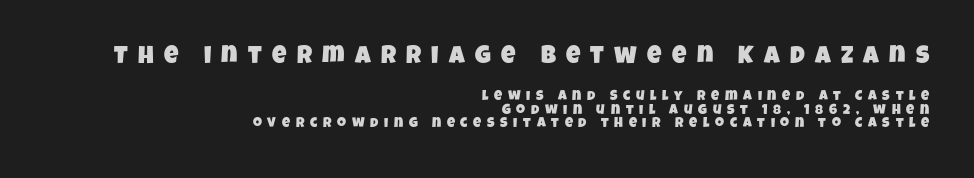
Size contrast runs from large at the top to small at the bottom. The glyphs are unaccompanied by any horizontal stroke below them. Teacher's note: observe the even right margin — that is flush-right alignment. This block would grow much taller if given ordinary leading; it's compressed now.
